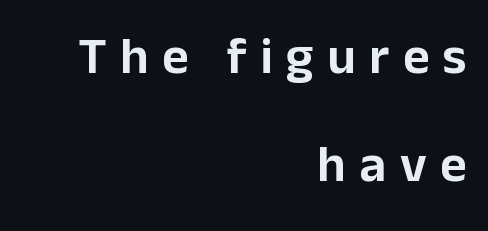
Q: Is the text italic (slanted)? A: No, it is upright.
Q: Is the typeface a serif or a sans-serif typeface? A: Sans-serif.
Q: Is the text underlined? A: No.
Q: How is the paragraph aligned? A: Right-aligned.
Q: Is the spacing between letters normal or unusually wide? A: Unusually wide.
Q: Is the spacing between lines tight, normal or loose? A: Loose.
Q: Width (condensed, normal, or wide)? A: Normal.
Q: Stroke contrast? A: Low.
Q: x-height? A: Medium.
Q: Monospaced? A: No.
